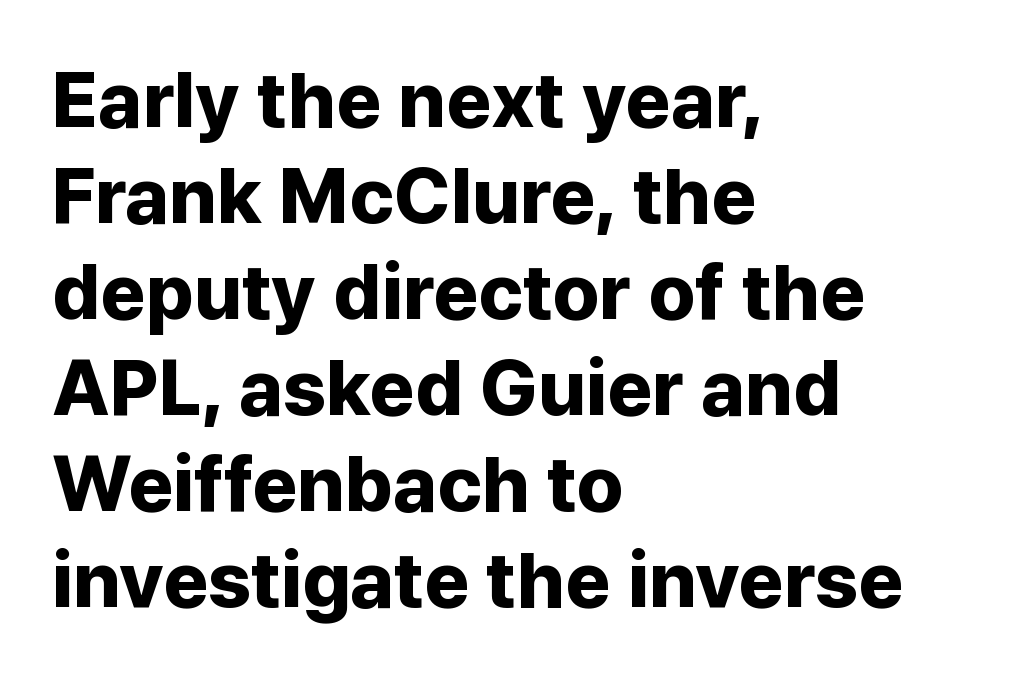
{"serif": "no", "italic": "no", "bold": "yes", "weight": "bold", "width": "normal", "stroke_contrast": "low", "x_height": "medium", "monospaced": "no", "underline": "no", "align": "left", "line_spacing_ratio": 1.23, "letter_spacing": "normal", "letter_spacing_em": 0.0, "glyph_px": 78}
